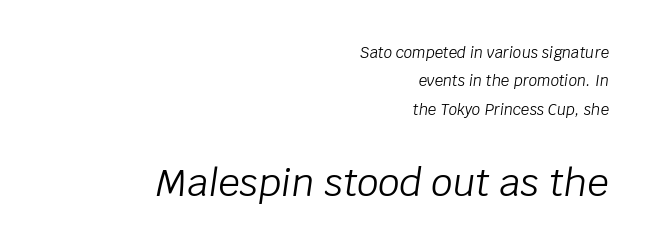
The rendering enlarges the type as you move from the upper chunk to the lower. Standard letterfit; no display-style spreading of the glyphs. Is this a fixed-width face? No — the glyphs have proportional, varying widths. The paragraph has a hard right edge and a soft left edge. Letters rest on an invisible, unmarked baseline. An italicized treatment has been applied to the whole sample.
